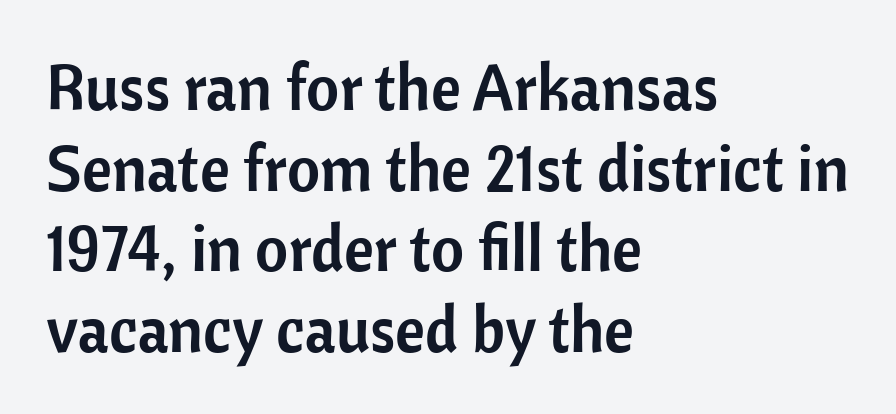
Inter-character spacing is left at the font's built-in metrics. Successive baselines arrive at the customary interval. Descenders are the only things crossing below the line. The typesetter chose a ragged-right arrangement here.
